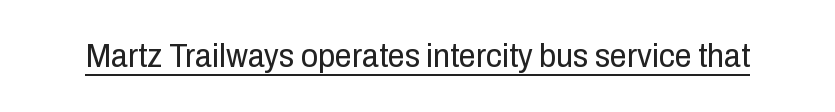
The image shows 34 px regular-weight, condensed sans-serif type, upright; set normal letter spacing, underlined; low stroke contrast and a medium x-height.
